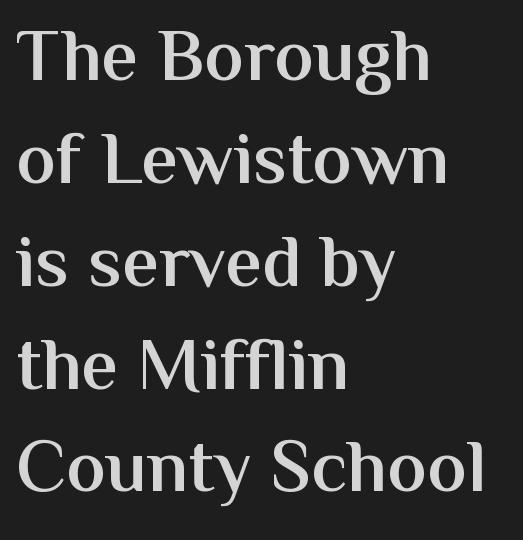
The image shows 74 px semibold sans-serif type, upright; set left-aligned, normal line spacing (1.39x), normal letter spacing, not underlined; medium stroke contrast and a medium x-height.
